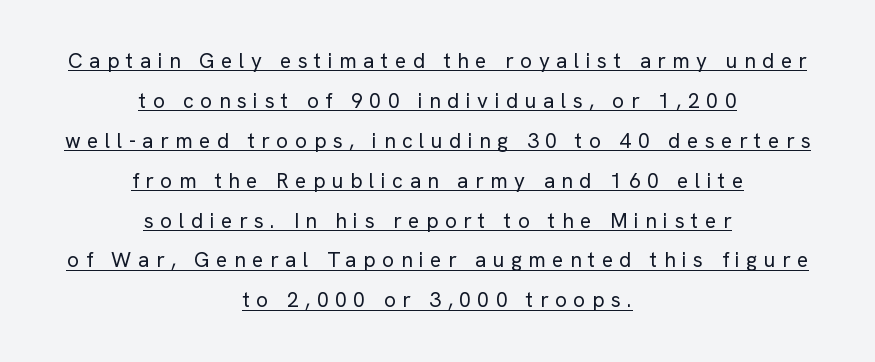
These lines stand farther apart than default settings would place them. Italic: no, the glyphs are upright roman. The type is letterspaced generously, with wide tracking. The passage shown is underscored from start to finish. These lines are centered, leaving both edges ragged. The letters look calm and open, with moderate or lighter stems.
